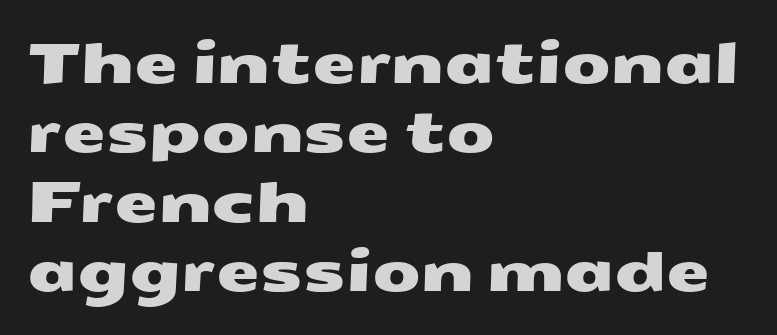
The image shows 56 px wide sans-serif type; set left-aligned, line spacing 1.24x, normal letter spacing, not underlined; medium stroke contrast and a medium x-height.
